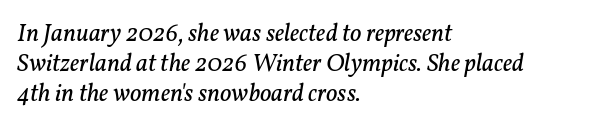
Q: Is the text bold? A: No.
Q: Is the text italic (slanted)? A: Yes, it leans right by about 11 degrees.
Q: Is the text underlined? A: No.
Q: How is the paragraph aligned? A: Left-aligned.
Q: Is the spacing between letters normal or unusually wide? A: Normal.
